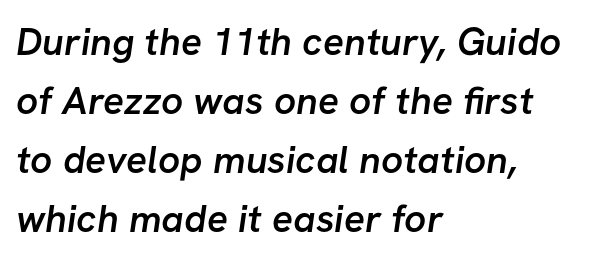
{"serif": "no", "bold": "semi", "weight": "semibold", "width": "normal", "stroke_contrast": "low", "x_height": "medium", "monospaced": "no", "underline": "no", "align": "left", "line_spacing": "normal", "line_spacing_ratio": 1.51, "letter_spacing": "normal", "letter_spacing_em": 0.0, "glyph_px": 39}
